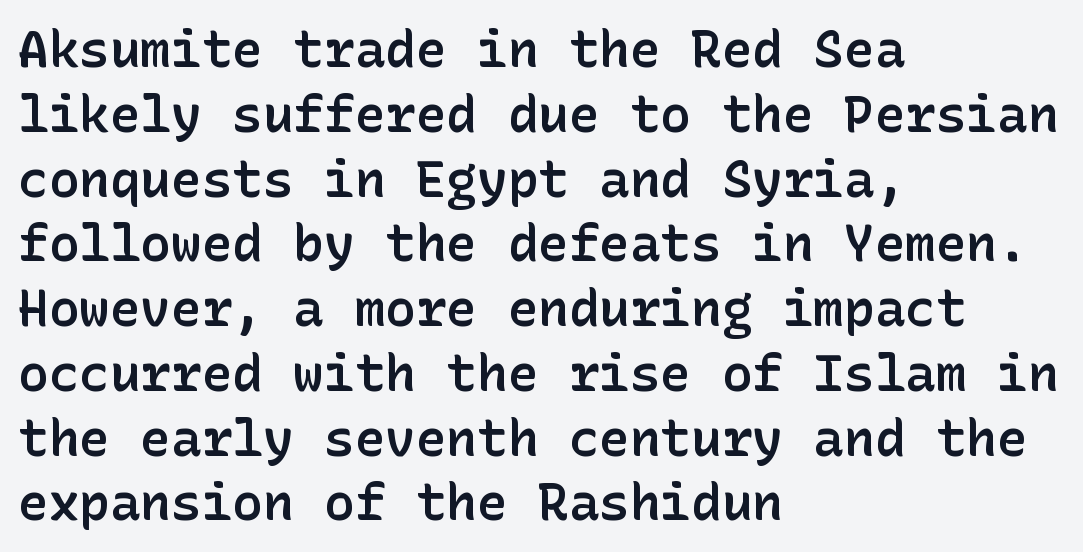
Q: Is the text bold? A: Semi-bold.
Q: Is the text italic (slanted)? A: No, it is upright.
Q: Is the typeface a serif or a sans-serif typeface? A: Sans-serif.
Q: Is the text underlined? A: No.
Q: How is the paragraph aligned? A: Left-aligned.
Q: Is the spacing between letters normal or unusually wide? A: Normal.
Q: Is the spacing between lines tight, normal or loose? A: Normal.
Q: Width (condensed, normal, or wide)? A: Normal.
Q: Stroke contrast? A: Low.
Q: x-height? A: Medium.
